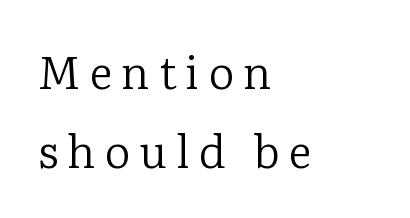
Weight: in the light-to-regular range. The text was rendered using a seriffed face with decorative stroke endings. Short note: letters widely spaced. Letters rest on an invisible, unmarked baseline. Do the characters align in a grid? No, the font is proportional. You can tell it's not italic because the verticals are truly vertical.
